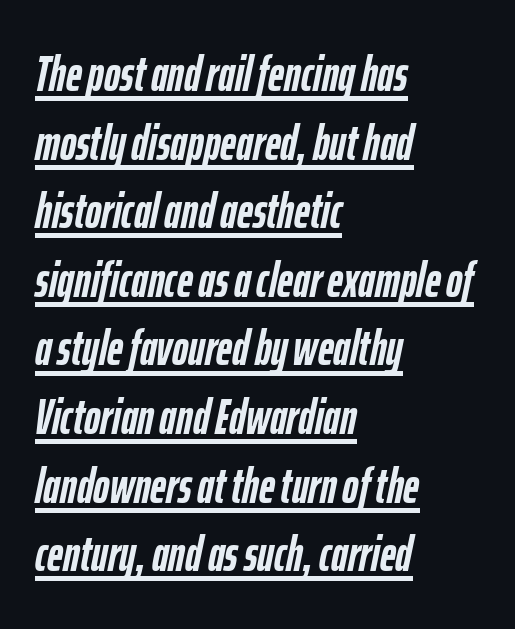
The image shows 49 px semibold, condensed type, italic (leaning right); set left-aligned, normal line spacing (1.4x), normal letter spacing, underlined; low stroke contrast and a medium x-height.
